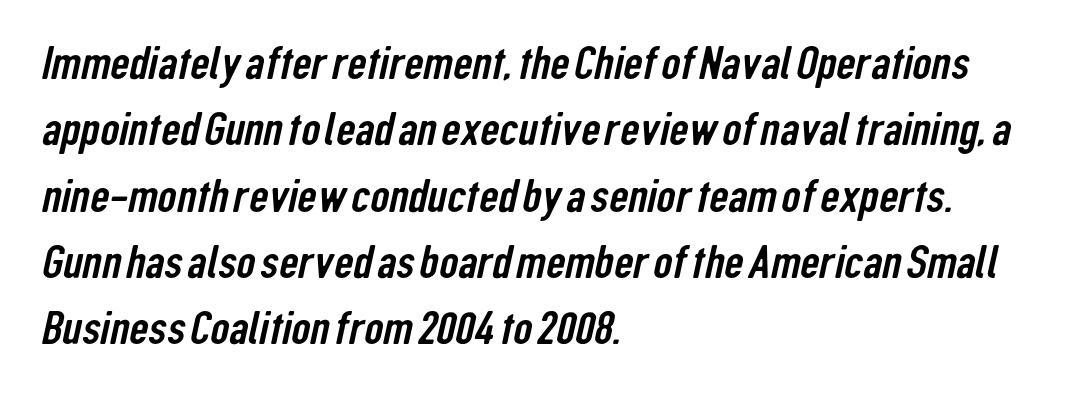
Q: Is the typeface a serif or a sans-serif typeface? A: Sans-serif.
Q: Is the text underlined? A: No.
Q: How is the paragraph aligned? A: Left-aligned.
Q: Is the spacing between letters normal or unusually wide? A: Normal.
Q: Is the spacing between lines tight, normal or loose? A: Normal.
Q: Width (condensed, normal, or wide)? A: Condensed.
Q: Stroke contrast? A: Low.
Q: x-height? A: Medium.
Q: Monospaced? A: No.
